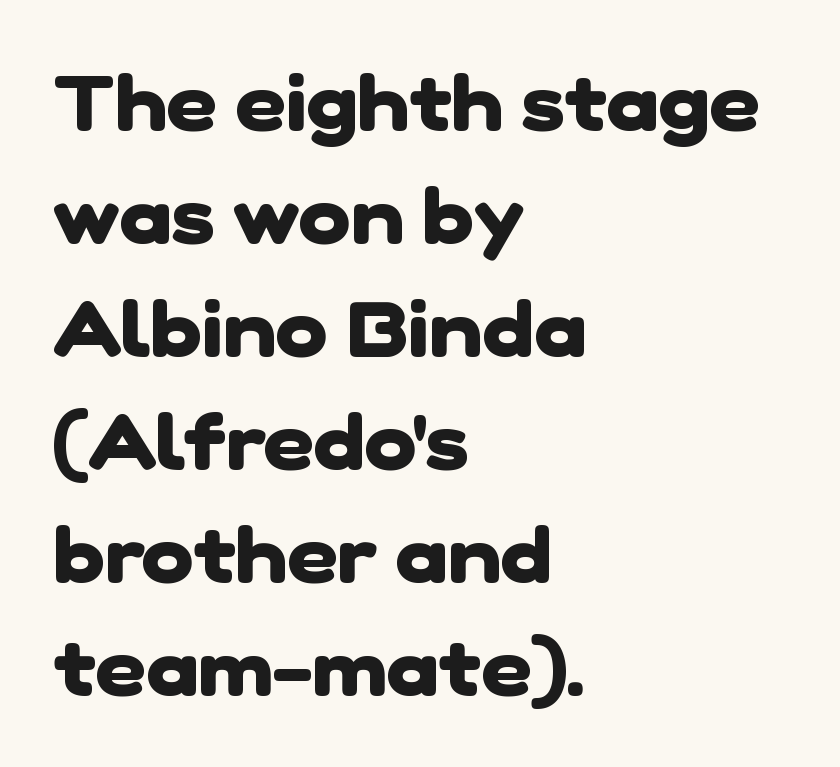
{"serif": "no", "bold": "yes", "weight": "heavy", "width": "normal", "stroke_contrast": "low", "x_height": "medium", "monospaced": "no", "underline": "no", "align": "left", "line_spacing": "normal", "line_spacing_ratio": 1.43, "letter_spacing": "normal", "letter_spacing_em": 0.0, "glyph_px": 79}
